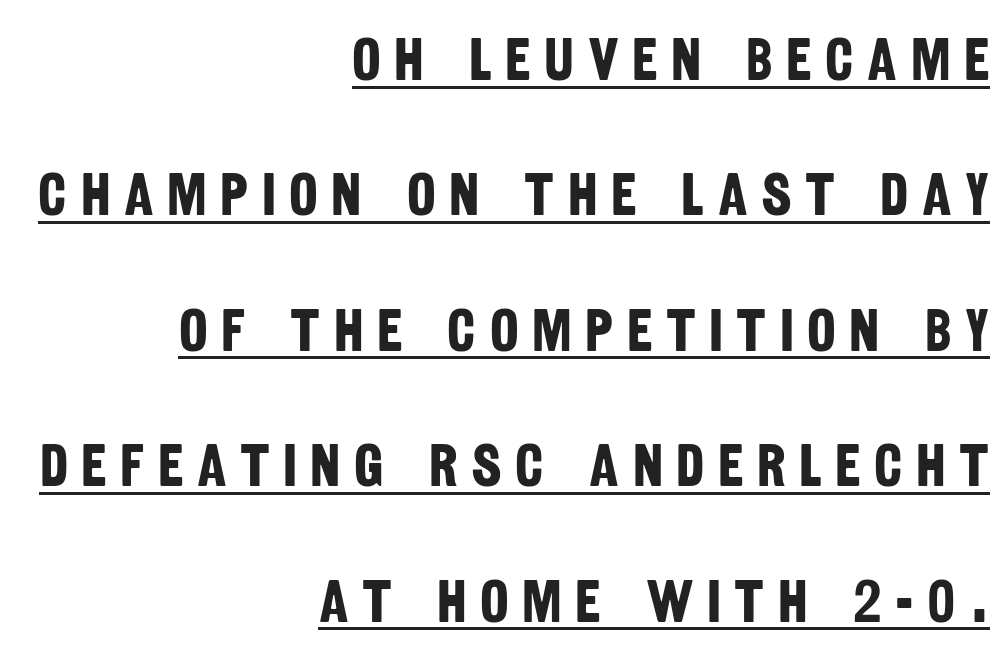
{"serif": "no", "bold": "yes", "weight": "bold", "width": "condensed", "stroke_contrast": "low", "x_height": "large", "monospaced": "no", "underline": "yes", "align": "right", "line_spacing": "loose", "line_spacing_ratio": 2.22, "letter_spacing": "wide", "letter_spacing_em": 0.22, "glyph_px": 61}
